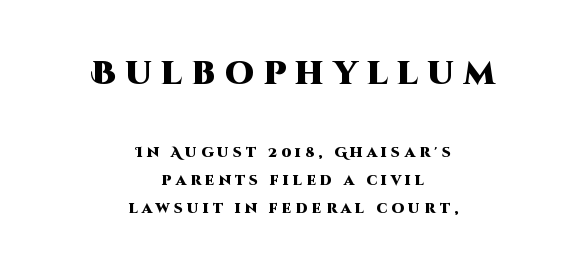
{"serif": "no", "italic": "no", "bold": "yes", "weight": "heavy", "width": "normal", "stroke_contrast": "high", "x_height": "large", "monospaced": "no", "underline": "no", "align": "center", "line_spacing": "loose", "line_spacing_ratio": 2.03, "letter_spacing": "wide", "letter_spacing_em": 0.3, "larger_block": "first", "size_ratio": 2.29, "glyph_px": 32}
